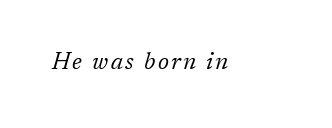
{"italic": "yes", "lean": "right", "slant_degrees": 17, "bold": "no", "underline": "no", "glyph_px": 23}
